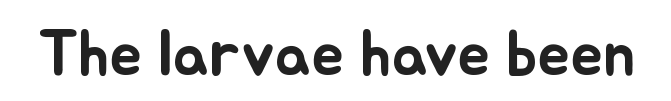
The image shows 65 px text type, upright; set normal letter spacing, not underlined; low stroke contrast and a small x-height.
